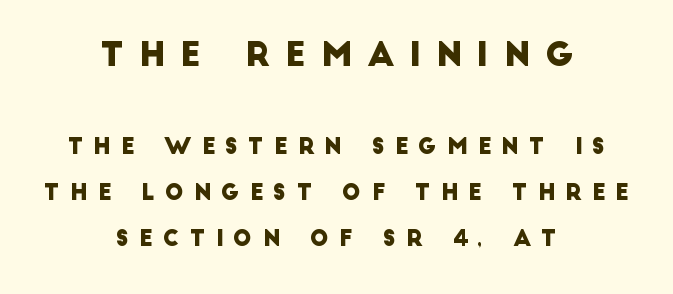
The words here are not underlined. The rendering inserts visible extra space after every character. The rendering shows plain stroke endings on the letterforms — a sans-serif design. One glance says open: line gaps are wider than usual. The typesetter chose a symmetrical, centered arrangement here. Character widths vary here, with narrow letters taking less room than wide ones.
